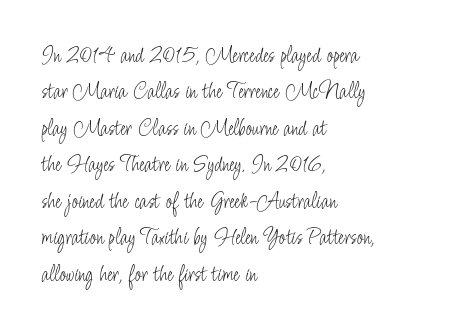
The image shows 24 px text type; set left-aligned, normal line spacing (1.52x), normal letter spacing, not underlined.
